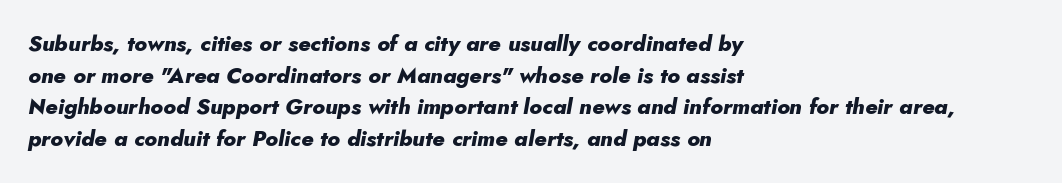
The image shows 22 px bold type, italic (leaning right); set left-aligned, normal line spacing (1.44x), normal letter spacing, not underlined.
